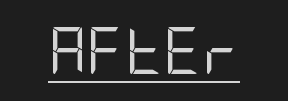
Q: Is the text bold? A: No.
Q: Is the text italic (slanted)? A: No, it is upright.
Q: Is the typeface a serif or a sans-serif typeface? A: Sans-serif.
Q: Is the text underlined? A: Yes.
Q: Is the spacing between letters normal or unusually wide? A: Normal.
Q: Width (condensed, normal, or wide)? A: Condensed.
Q: Stroke contrast? A: Low.
Q: x-height? A: Large.
